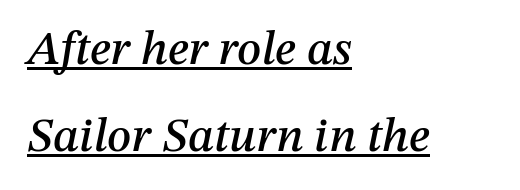
{"italic": "yes", "lean": "right", "slant_degrees": 12, "width": "normal", "stroke_contrast": "medium", "x_height": "medium", "monospaced": "no", "underline": "yes", "align": "left", "line_spacing_ratio": 1.81, "letter_spacing": "normal", "letter_spacing_em": 0.0, "glyph_px": 48}
